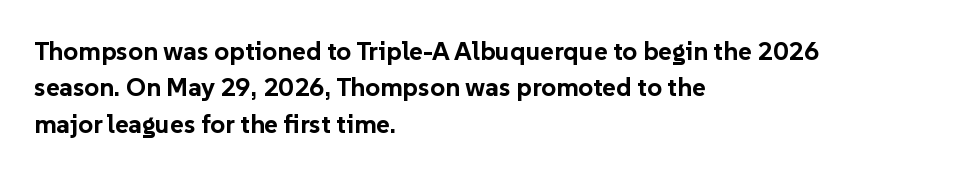
The image shows 26 px bold type, upright; set left-aligned, normal line spacing (1.4x), normal letter spacing, not underlined.
